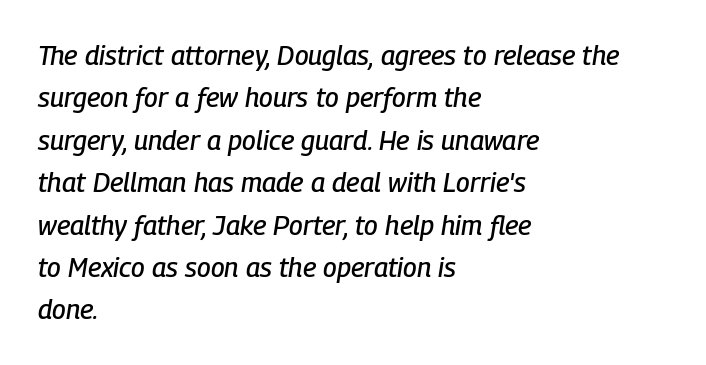
{"italic": "yes", "lean": "right", "slant_degrees": 9, "underline": "no", "align": "left", "line_spacing": "normal", "line_spacing_ratio": 1.57, "letter_spacing": "normal", "letter_spacing_em": 0.0, "glyph_px": 27}
